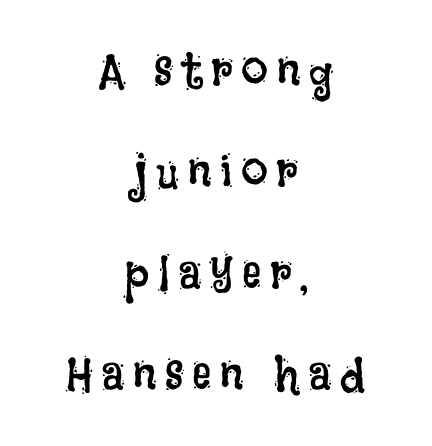
A bare baseline throughout the passage. Posture: vertical. Quick note: interline space is abundant. No letter is thick-stroked: the sample isn't bold. The passage shown is typed in a proportional face where columns would drift.
